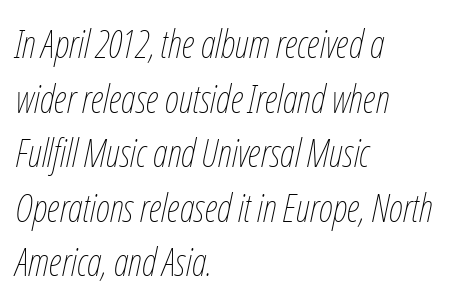
The image shows 39 px thin, condensed type, italic (leaning right); set left-aligned, normal line spacing (1.4x), normal letter spacing, not underlined; low stroke contrast and a medium x-height.
